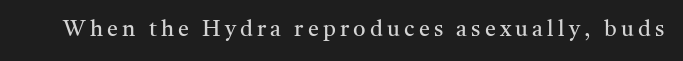
{"italic": "no", "bold": "no", "underline": "no", "glyph_px": 22}
